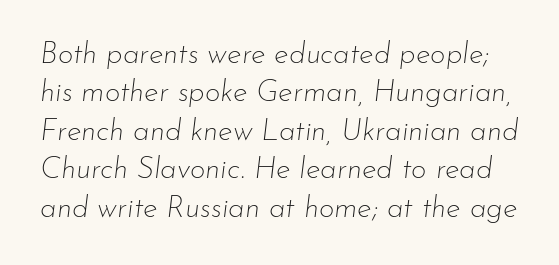
{"italic": "yes", "lean": "right", "slant_degrees": 7, "bold": "no", "weight": "thin", "width": "normal", "stroke_contrast": "low", "x_height": "small", "monospaced": "no", "underline": "no", "line_spacing": "normal", "line_spacing_ratio": 1.28, "letter_spacing": "normal", "letter_spacing_em": 0.0, "glyph_px": 30}
